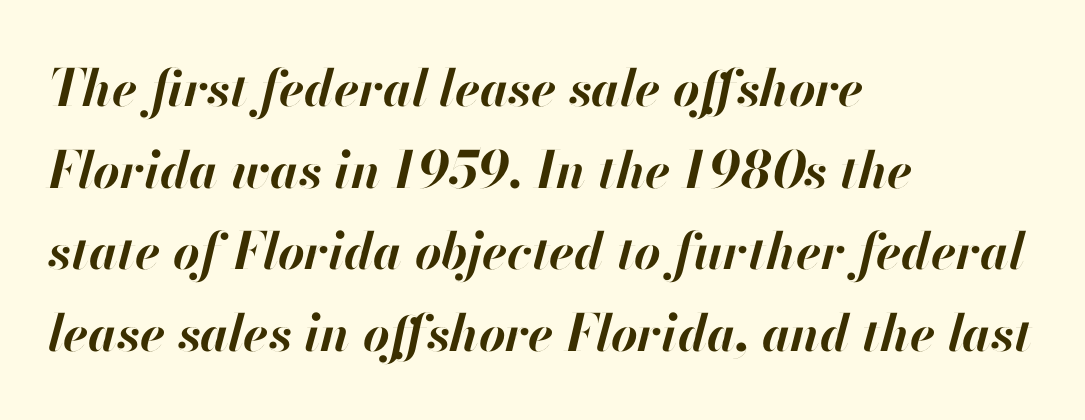
{"italic": "yes", "lean": "right", "slant_degrees": 13, "bold": "yes", "weight": "bold", "width": "normal", "stroke_contrast": "high", "x_height": "small", "monospaced": "no", "underline": "no", "align": "left", "line_spacing": "normal", "line_spacing_ratio": 1.6, "letter_spacing": "normal", "letter_spacing_em": 0.0, "glyph_px": 51}
